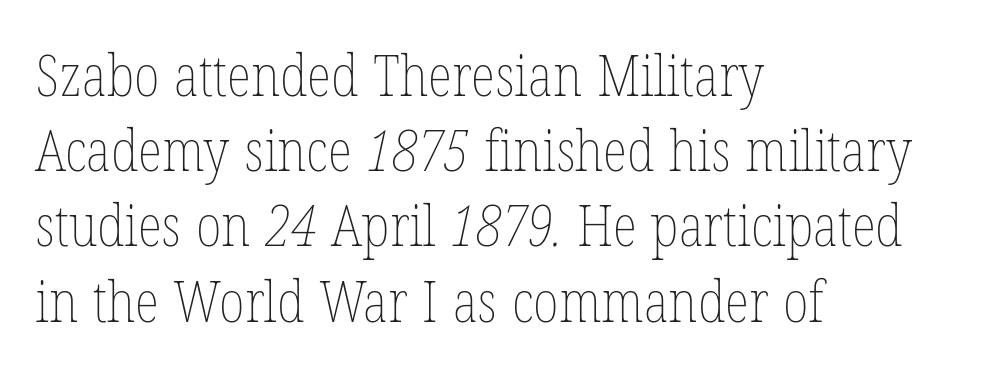
Q: Is the text bold? A: No.
Q: Is the text underlined? A: No.
Q: How is the paragraph aligned? A: Left-aligned.
Q: Is the spacing between letters normal or unusually wide? A: Normal.
Q: Is the spacing between lines tight, normal or loose? A: Normal.
Q: Width (condensed, normal, or wide)? A: Condensed.
Q: Stroke contrast? A: Low.
Q: x-height? A: Medium.
Q: Monospaced? A: No.
